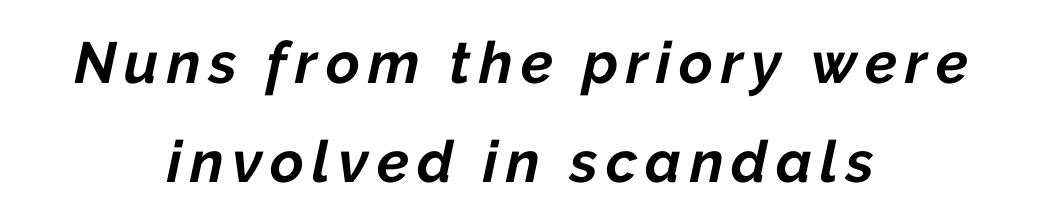
The image shows 58 px bold type, italic (leaning right); set centered, normal line spacing (1.7x), not underlined; low stroke contrast and a medium x-height.
